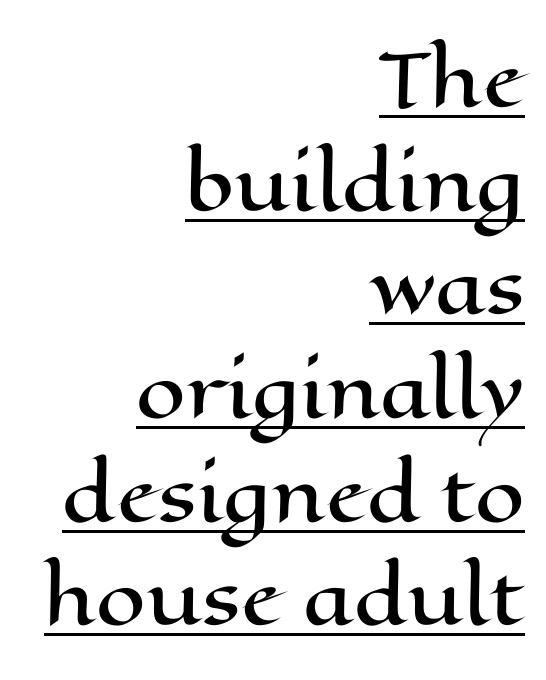
The image shows 71 px wide type, upright; set right-aligned, normal line spacing (1.46x), normal letter spacing, underlined; high stroke contrast and a medium x-height.
